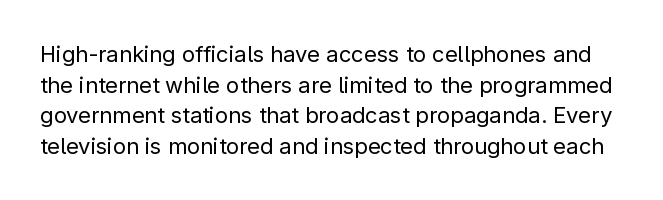
Characters remain perfectly vertical along every line. Is the type heavy? It reads as light-to-regular instead. Descender tails drop into unmarked territory. Evenly set lines give the paragraph a standard silhouette.
